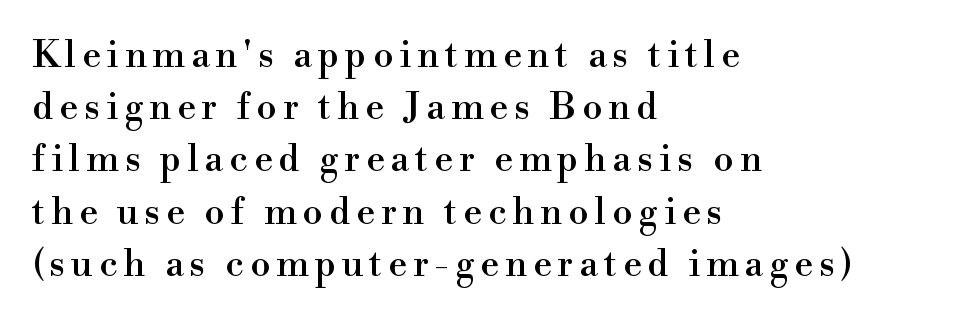
Q: Is the text italic (slanted)? A: No, it is upright.
Q: Is the typeface a serif or a sans-serif typeface? A: Serif.
Q: Is the text underlined? A: No.
Q: How is the paragraph aligned? A: Left-aligned.
Q: Is the spacing between lines tight, normal or loose? A: Normal.
Q: Width (condensed, normal, or wide)? A: Normal.
Q: Stroke contrast? A: High.
Q: x-height? A: Small.
Q: Monospaced? A: No.
